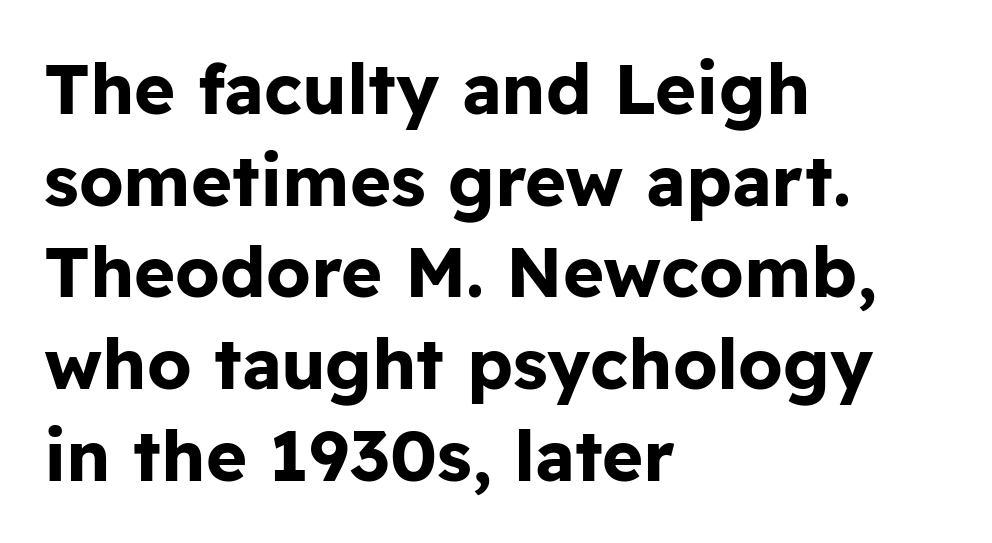
Q: Is the text bold? A: Yes.
Q: Is the text italic (slanted)? A: No, it is upright.
Q: Is the typeface a serif or a sans-serif typeface? A: Sans-serif.
Q: Is the text underlined? A: No.
Q: How is the paragraph aligned? A: Left-aligned.
Q: Is the spacing between letters normal or unusually wide? A: Normal.
Q: Is the spacing between lines tight, normal or loose? A: Normal.
Q: Width (condensed, normal, or wide)? A: Normal.
Q: Stroke contrast? A: Low.
Q: x-height? A: Medium.
Q: Monospaced? A: No.
